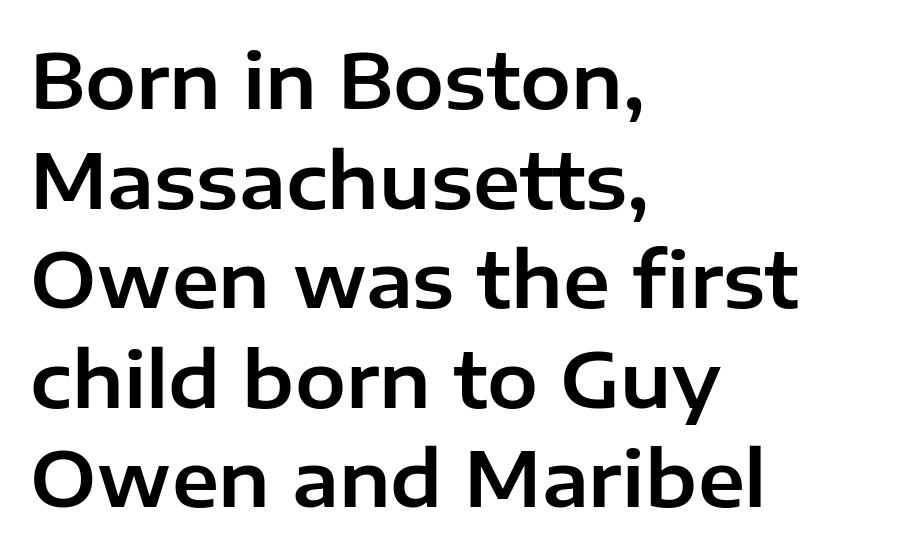
{"serif": "no", "italic": "no", "width": "normal", "stroke_contrast": "low", "x_height": "medium", "monospaced": "no", "underline": "no", "align": "left", "line_spacing": "normal", "line_spacing_ratio": 1.31, "letter_spacing": "normal", "letter_spacing_em": 0.0, "glyph_px": 76}
